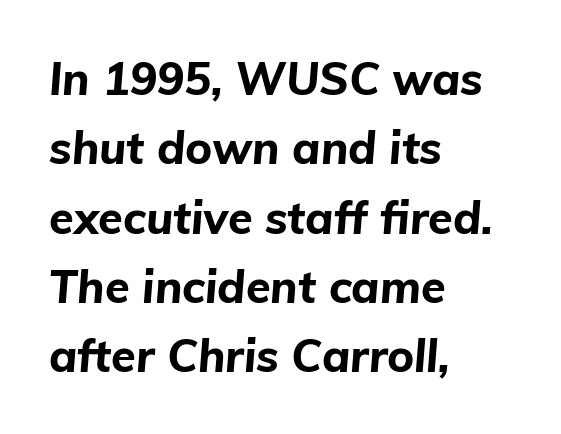
Q: Is the text bold? A: Yes.
Q: Is the text italic (slanted)? A: Yes, it leans right by about 5 degrees.
Q: Is the text underlined? A: No.
Q: How is the paragraph aligned? A: Left-aligned.
Q: Is the spacing between letters normal or unusually wide? A: Normal.
Q: Is the spacing between lines tight, normal or loose? A: Normal.
Q: Width (condensed, normal, or wide)? A: Normal.
Q: Stroke contrast? A: Low.
Q: x-height? A: Medium.
Q: Monospaced? A: No.
